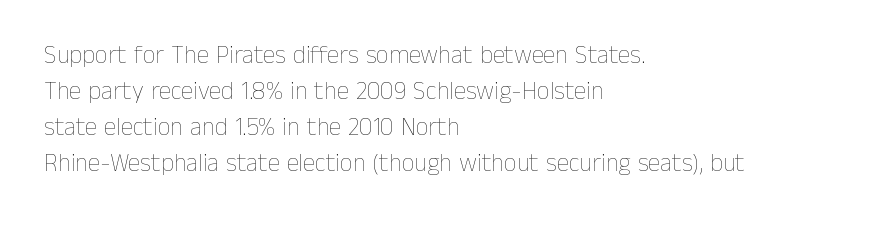
Q: Is the text bold? A: No.
Q: Is the text italic (slanted)? A: No, it is upright.
Q: Is the text underlined? A: No.
Q: How is the paragraph aligned? A: Left-aligned.
Q: Is the spacing between letters normal or unusually wide? A: Normal.
Q: Is the spacing between lines tight, normal or loose? A: Normal.
